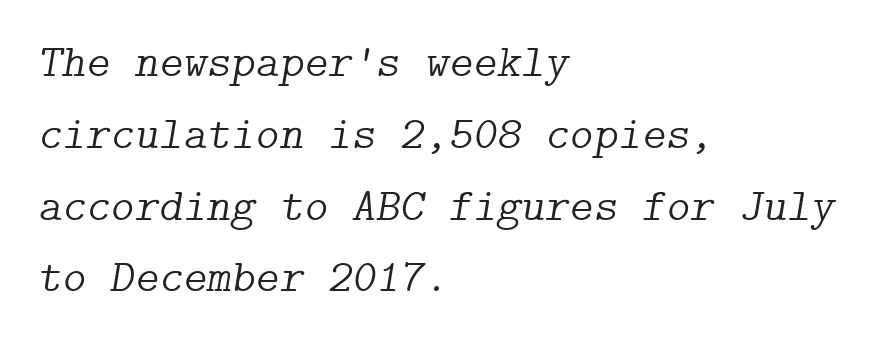
The image shows 46 px light serif type, italic (leaning right); set left-aligned, normal line spacing (1.56x), normal letter spacing, not underlined; low stroke contrast and a medium x-height.
